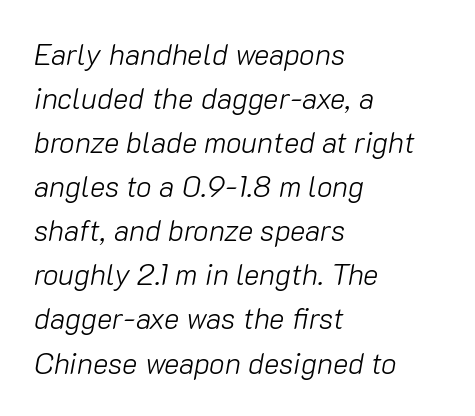
{"italic": "yes", "lean": "right", "slant_degrees": 10, "bold": "no", "weight": "light", "width": "normal", "stroke_contrast": "low", "x_height": "medium", "monospaced": "no", "underline": "no", "align": "left", "line_spacing": "normal", "line_spacing_ratio": 1.52, "letter_spacing": "normal", "letter_spacing_em": 0.0, "glyph_px": 29}
